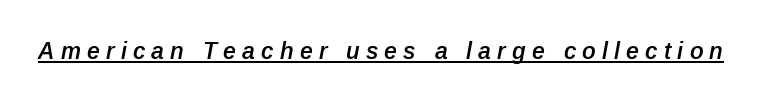
The image shows 23 px text type, italic (leaning right); set unusually wide letter spacing (+0.27 em), underlined.
